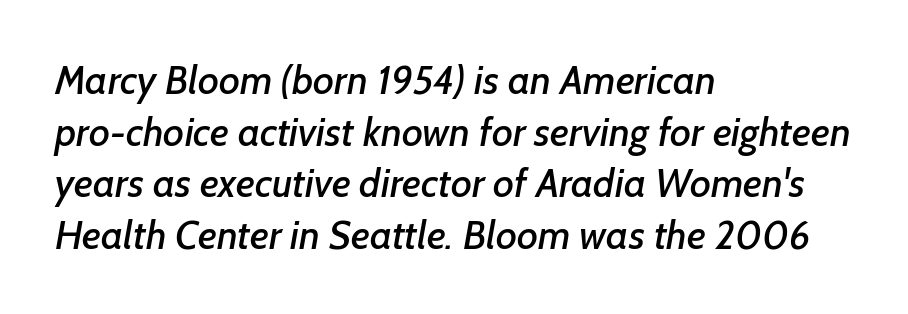
Q: Is the typeface a serif or a sans-serif typeface? A: Sans-serif.
Q: Is the text underlined? A: No.
Q: How is the paragraph aligned? A: Left-aligned.
Q: Is the spacing between letters normal or unusually wide? A: Normal.
Q: Is the spacing between lines tight, normal or loose? A: Normal.
Q: Width (condensed, normal, or wide)? A: Normal.
Q: Stroke contrast? A: Low.
Q: x-height? A: Medium.
Q: Monospaced? A: No.
